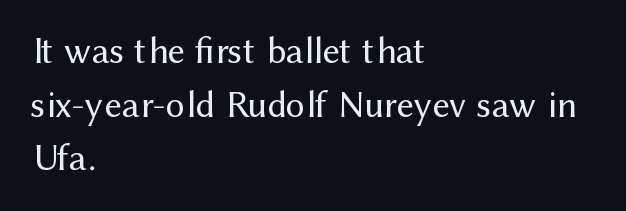
Q: Is the text bold? A: No.
Q: Is the text italic (slanted)? A: No, it is upright.
Q: Is the typeface a serif or a sans-serif typeface? A: Sans-serif.
Q: Is the text underlined? A: No.
Q: How is the paragraph aligned? A: Left-aligned.
Q: Is the spacing between letters normal or unusually wide? A: Normal.
Q: Is the spacing between lines tight, normal or loose? A: Normal.
Q: Width (condensed, normal, or wide)? A: Normal.
Q: Stroke contrast? A: Medium.
Q: x-height? A: Medium.
Q: Monospaced? A: No.
